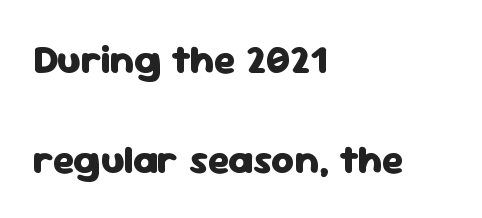
Q: Is the text bold? A: Yes.
Q: Is the text italic (slanted)? A: No, it is upright.
Q: Is the typeface a serif or a sans-serif typeface? A: Sans-serif.
Q: Is the text underlined? A: No.
Q: How is the paragraph aligned? A: Left-aligned.
Q: Is the spacing between letters normal or unusually wide? A: Normal.
Q: Is the spacing between lines tight, normal or loose? A: Loose.
Q: Width (condensed, normal, or wide)? A: Normal.
Q: Stroke contrast? A: Low.
Q: x-height? A: Medium.
Q: Monospaced? A: No.
